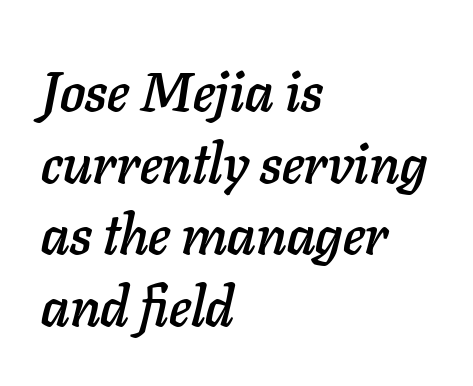
{"italic": "yes", "lean": "right", "slant_degrees": 11, "width": "normal", "stroke_contrast": "low", "x_height": "medium", "monospaced": "no", "underline": "no", "align": "left", "line_spacing": "normal", "line_spacing_ratio": 1.28, "letter_spacing": "normal", "letter_spacing_em": 0.0, "glyph_px": 56}
